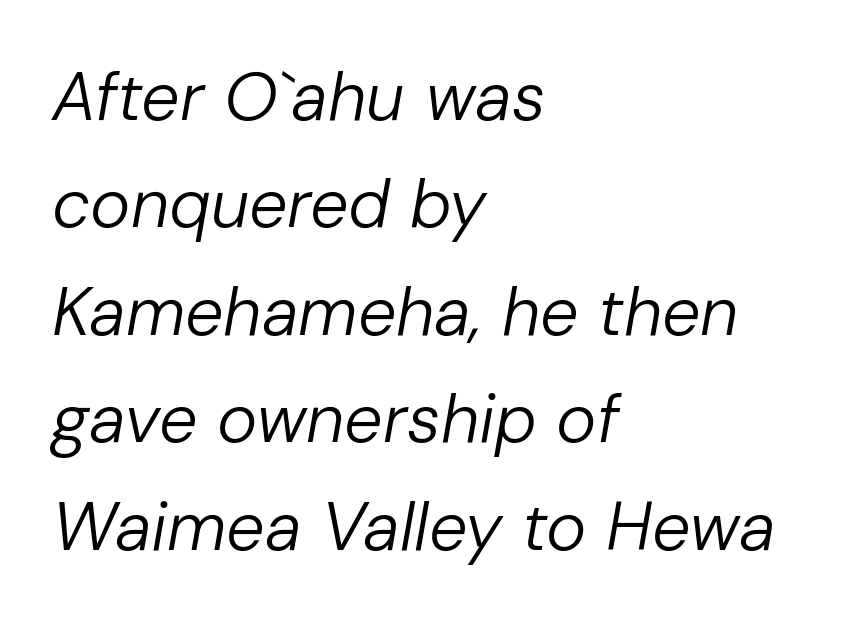
The image shows 68 px regular-weight type, italic (leaning right); set left-aligned, normal line spacing (1.58x), normal letter spacing, not underlined; low stroke contrast and a medium x-height.
